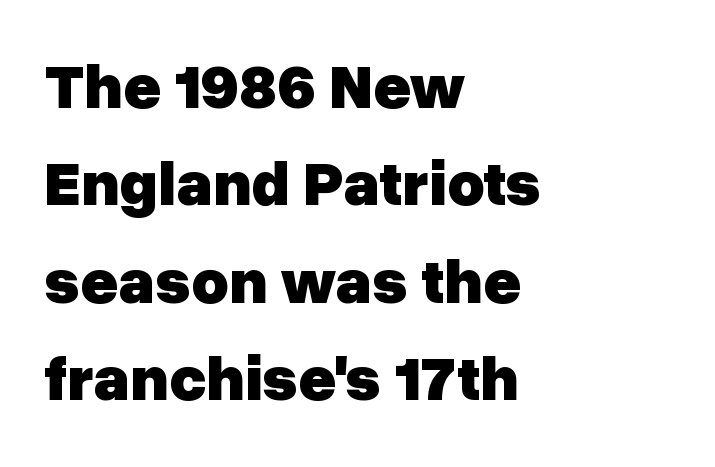
Q: Is the text bold? A: Yes.
Q: Is the text italic (slanted)? A: No, it is upright.
Q: Is the typeface a serif or a sans-serif typeface? A: Sans-serif.
Q: Is the text underlined? A: No.
Q: How is the paragraph aligned? A: Left-aligned.
Q: Is the spacing between letters normal or unusually wide? A: Normal.
Q: Is the spacing between lines tight, normal or loose? A: Normal.
Q: Width (condensed, normal, or wide)? A: Normal.
Q: Stroke contrast? A: Low.
Q: x-height? A: Medium.
Q: Monospaced? A: No.
